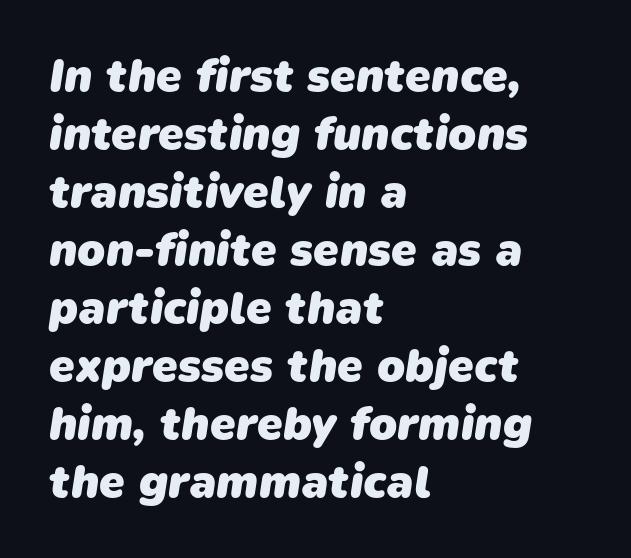
The image shows 46 px heavy sans-serif type; set left-aligned, normal line spacing (1.26x), normal letter spacing, not underlined; low stroke contrast and a medium x-height.
